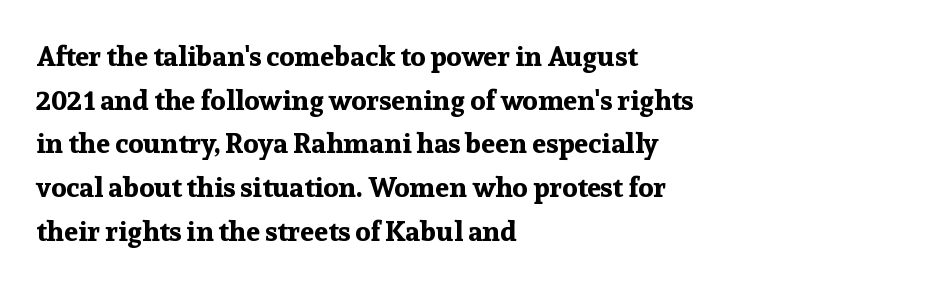
{"serif": "yes", "italic": "no", "bold": "yes", "weight": "bold", "width": "normal", "stroke_contrast": "low", "x_height": "medium", "monospaced": "no", "underline": "no", "align": "left", "line_spacing": "normal", "line_spacing_ratio": 1.56, "letter_spacing": "normal", "letter_spacing_em": 0.0, "glyph_px": 28}
